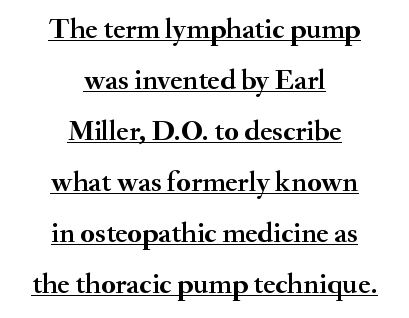
Caption: bold face, heavy strokes. Here the designer chose a conventional face with non-uniform glyph widths. The lettering is marked with a stroke running underneath it. Each letter's strokes conclude with small projecting serifs. Observe the ordinary spacing: letters are neighbours, not strangers.
